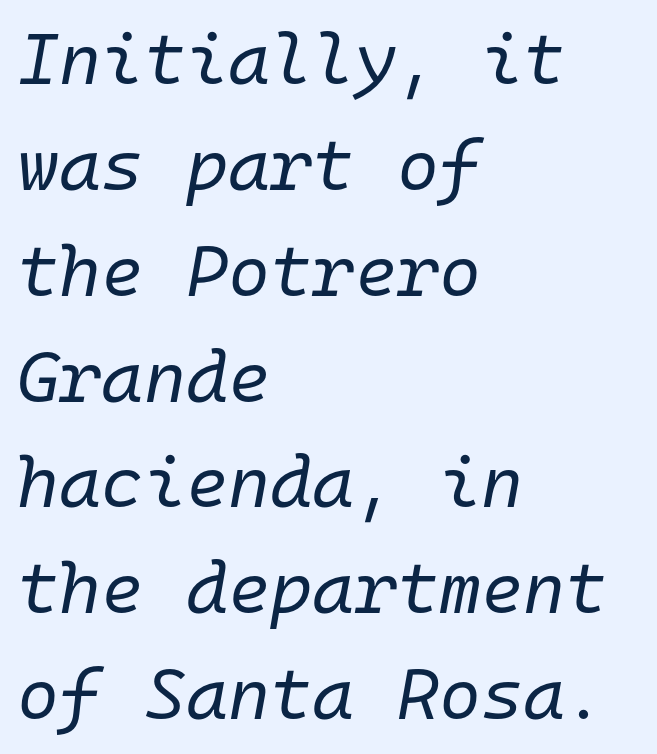
Observe the ordinary spacing: letters are neighbours, not strangers. Notice how the stems are inclined rather than vertical — that's the hallmark of italics. The lines are quadded left. Underline: absent. The passage shown is typed in a monospace face where columns stay perfectly aligned.
